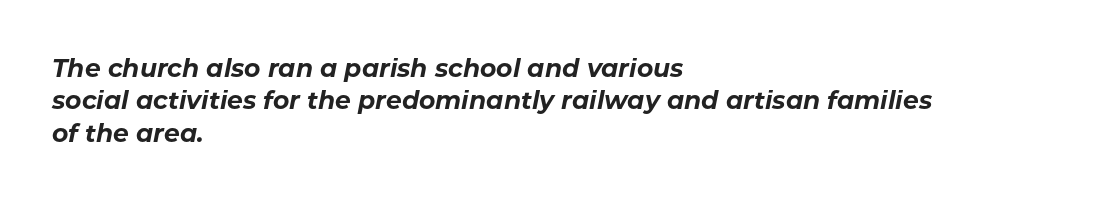
The image shows 25 px bold type, italic (leaning right); set left-aligned, normal line spacing (1.3x), normal letter spacing, not underlined.
